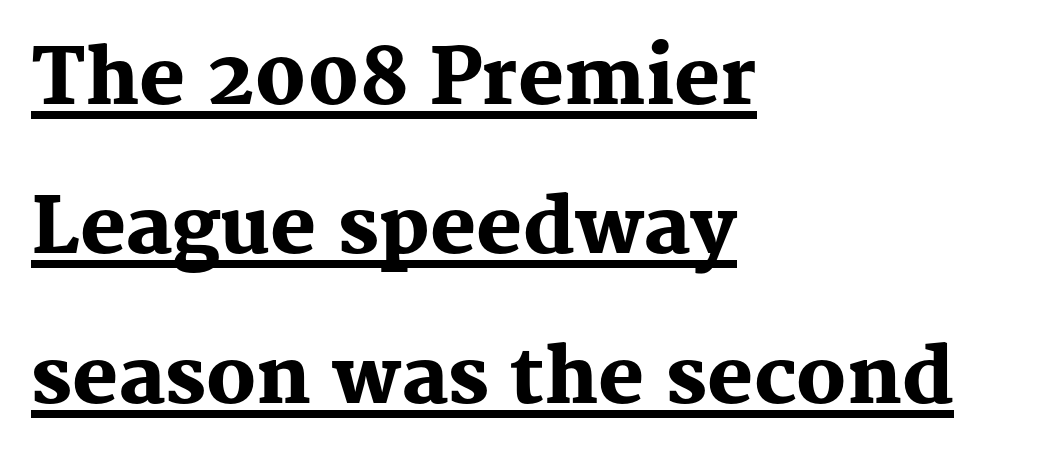
{"serif": "yes", "italic": "no", "bold": "yes", "weight": "heavy", "width": "normal", "stroke_contrast": "medium", "x_height": "medium", "monospaced": "no", "underline": "yes", "align": "left", "line_spacing": "loose", "line_spacing_ratio": 1.94, "letter_spacing": "normal", "letter_spacing_em": 0.0, "glyph_px": 77}
